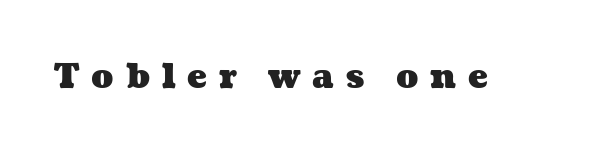
The image shows 33 px heavy, wide type; set unusually wide letter spacing (+0.36 em), not underlined; medium stroke contrast and a medium x-height.
